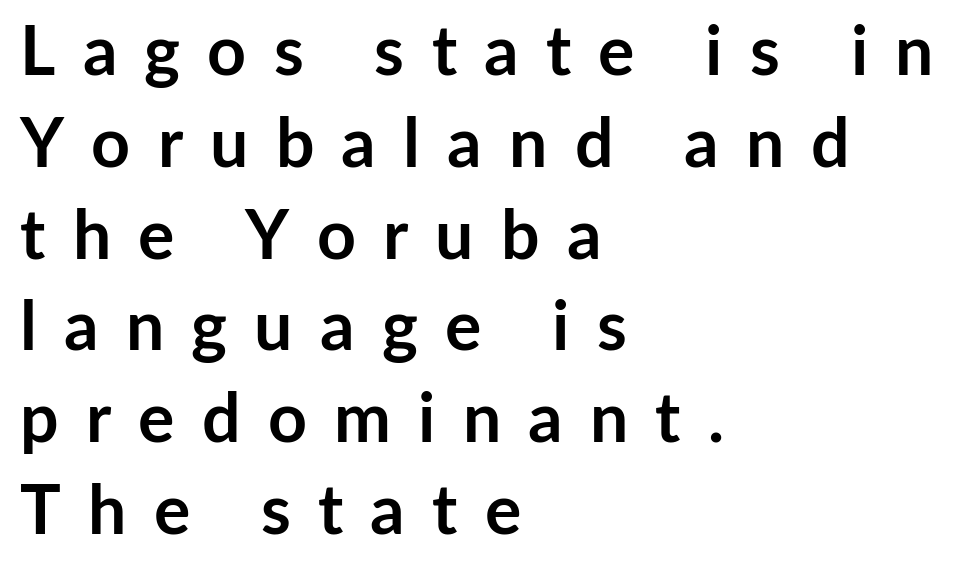
Think of a printed novel: that variable character pitch is what you see here. This is sans-serif lettering, the kind often seen on screens and signage. As a designer I'd log this as weight 700, bold. Is the block centered? No — it sits flush against the left margin. Anything drawn beneath the words? Only blank space.
